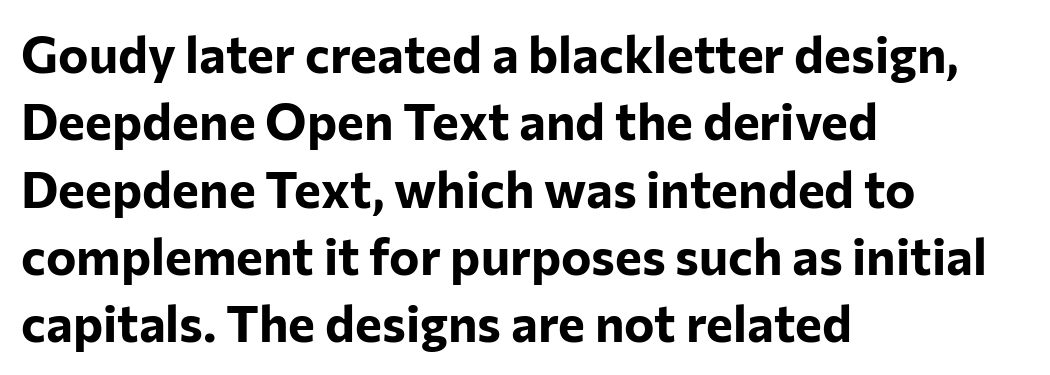
{"serif": "no", "italic": "no", "bold": "yes", "weight": "bold", "width": "normal", "stroke_contrast": "low", "x_height": "medium", "monospaced": "no", "underline": "no", "align": "left", "line_spacing": "normal", "line_spacing_ratio": 1.32, "letter_spacing": "normal", "letter_spacing_em": 0.0, "glyph_px": 51}
